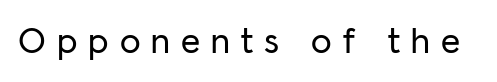
The image shows 37 px sans-serif type, upright; set unusually wide letter spacing (+0.3 em), not underlined; low stroke contrast and a medium x-height.
